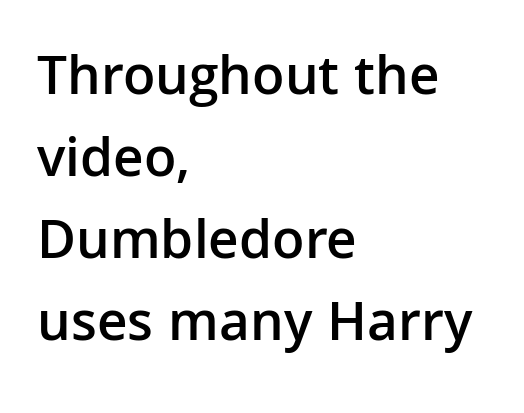
{"serif": "no", "italic": "no", "bold": "semi", "weight": "semibold", "width": "normal", "stroke_contrast": "low", "x_height": "medium", "monospaced": "no", "underline": "no", "align": "left", "line_spacing": "normal", "line_spacing_ratio": 1.44, "letter_spacing": "normal", "letter_spacing_em": 0.0, "glyph_px": 57}
